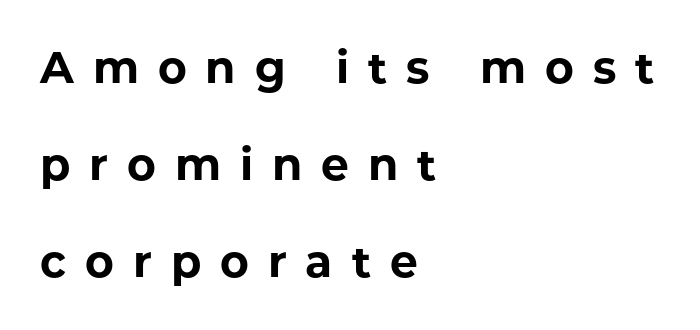
{"serif": "no", "italic": "no", "bold": "yes", "weight": "bold", "width": "normal", "stroke_contrast": "low", "x_height": "medium", "monospaced": "no", "underline": "no", "align": "left", "line_spacing": "loose", "line_spacing_ratio": 2.21, "letter_spacing": "wide", "letter_spacing_em": 0.43, "glyph_px": 44}
